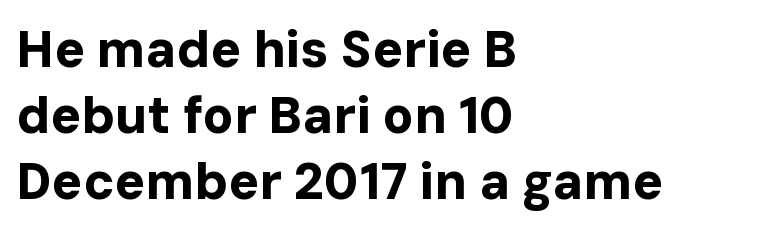
Q: Is the text bold? A: Yes.
Q: Is the text italic (slanted)? A: No, it is upright.
Q: Is the typeface a serif or a sans-serif typeface? A: Sans-serif.
Q: Is the text underlined? A: No.
Q: How is the paragraph aligned? A: Left-aligned.
Q: Is the spacing between letters normal or unusually wide? A: Normal.
Q: Is the spacing between lines tight, normal or loose? A: Normal.
Q: Width (condensed, normal, or wide)? A: Normal.
Q: Stroke contrast? A: Low.
Q: x-height? A: Medium.
Q: Monospaced? A: No.
